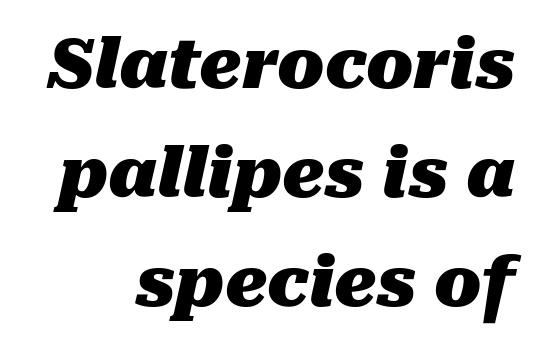
The image shows 69 px heavy type, italic (leaning right); set normal line spacing (1.58x), normal letter spacing, not underlined; medium stroke contrast and a medium x-height.
